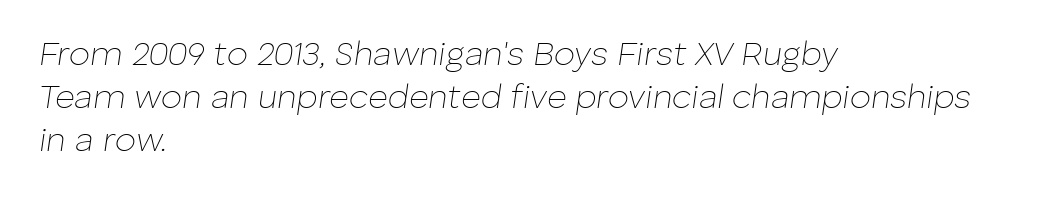
Q: Is the text bold? A: No.
Q: Is the text italic (slanted)? A: Yes, it leans right by about 8 degrees.
Q: Is the text underlined? A: No.
Q: How is the paragraph aligned? A: Left-aligned.
Q: Is the spacing between letters normal or unusually wide? A: Normal.
Q: Is the spacing between lines tight, normal or loose? A: Normal.
Q: Width (condensed, normal, or wide)? A: Normal.
Q: Stroke contrast? A: Low.
Q: x-height? A: Medium.
Q: Monospaced? A: No.
